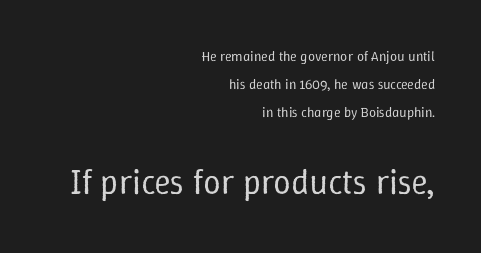
Q: Is the text bold? A: No.
Q: Is the text italic (slanted)? A: No, it is upright.
Q: Is the text underlined? A: No.
Q: How is the paragraph aligned? A: Right-aligned.
Q: Is the spacing between letters normal or unusually wide? A: Normal.
Q: Is the spacing between lines tight, normal or loose? A: Loose.
Q: Which block of text is set in a larger size, the first (top) or the second (bottom)? A: The second (bottom) one.
Q: Width (condensed, normal, or wide)? A: Normal.
Q: Stroke contrast? A: Low.
Q: x-height? A: Medium.
Q: Monospaced? A: No.
